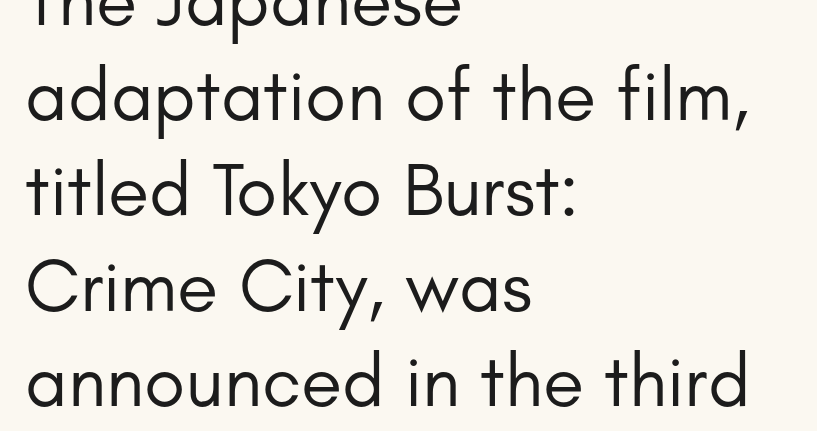
The image shows 75 px regular-weight sans-serif type, upright; set left-aligned, normal line spacing (1.27x), normal letter spacing, not underlined; low stroke contrast and a small x-height.
